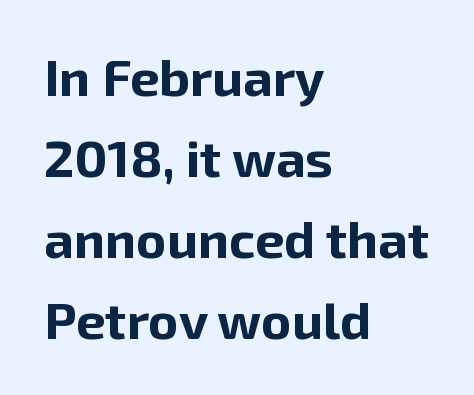
{"serif": "no", "italic": "no", "bold": "yes", "weight": "bold", "width": "normal", "stroke_contrast": "low", "x_height": "medium", "monospaced": "no", "underline": "no", "align": "left", "line_spacing": "normal", "line_spacing_ratio": 1.56, "letter_spacing": "normal", "letter_spacing_em": 0.0, "glyph_px": 52}
